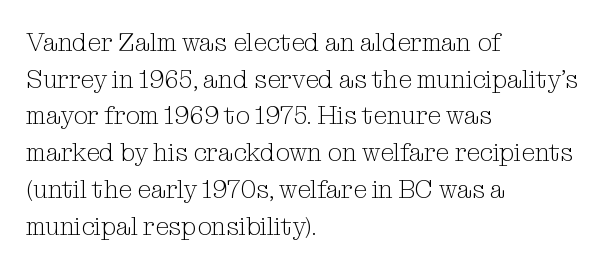
The image shows 25 px text type, upright; set left-aligned, normal line spacing (1.47x), normal letter spacing, not underlined.
